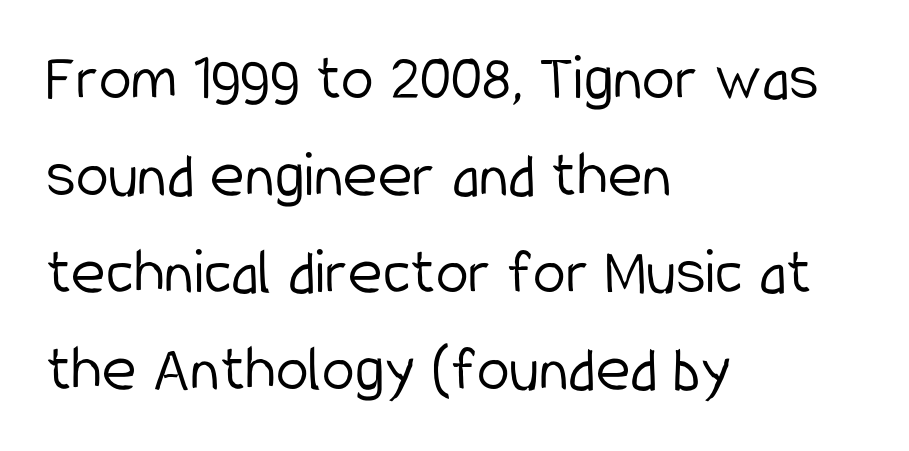
The rendering anchors every line to the left-hand side. Descenders hang freely into open space. Here the designer chose a conventional face with non-uniform glyph widths. Each stroke keeps to a modest, everyday thickness or less. The vertical gap from one line to the next is medium.
